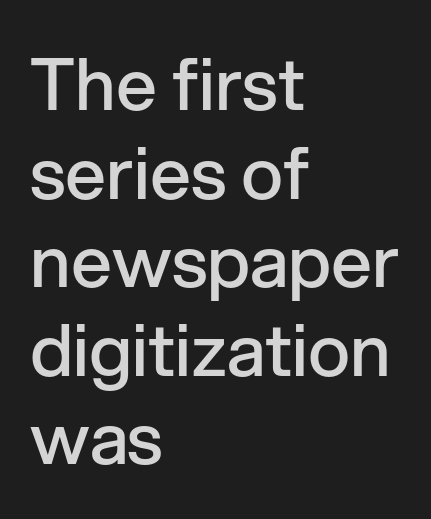
Q: Is the text bold? A: Semi-bold.
Q: Is the text italic (slanted)? A: No, it is upright.
Q: Is the typeface a serif or a sans-serif typeface? A: Sans-serif.
Q: Is the text underlined? A: No.
Q: How is the paragraph aligned? A: Left-aligned.
Q: Is the spacing between letters normal or unusually wide? A: Normal.
Q: Width (condensed, normal, or wide)? A: Normal.
Q: Stroke contrast? A: Low.
Q: x-height? A: Medium.
Q: Monospaced? A: No.
